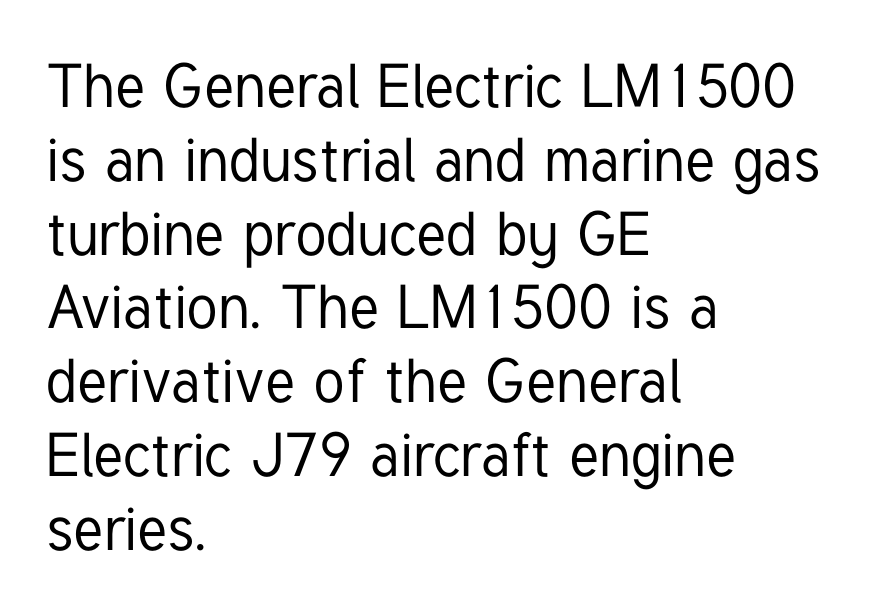
{"serif": "no", "italic": "no", "width": "condensed", "stroke_contrast": "low", "x_height": "medium", "monospaced": "no", "underline": "no", "align": "left", "line_spacing_ratio": 1.21, "letter_spacing": "normal", "letter_spacing_em": 0.0, "glyph_px": 61}
